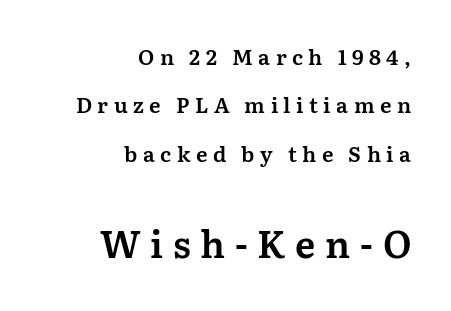
{"serif": "yes", "italic": "no", "width": "normal", "stroke_contrast": "medium", "x_height": "medium", "monospaced": "no", "underline": "no", "align": "right", "line_spacing": "loose", "line_spacing_ratio": 2.3, "letter_spacing": "wide", "letter_spacing_em": 0.26, "larger_block": "second", "size_ratio": 1.76, "glyph_px": 37}
